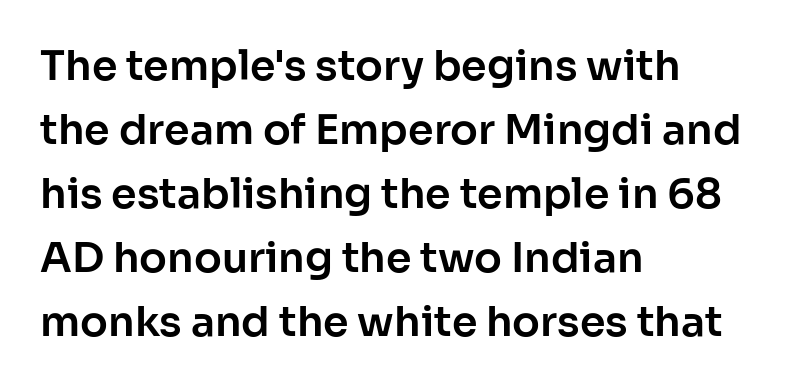
Horizontal alignment here is leftward, the default for most running prose. Letterform terminals end flat and unadorned throughout the passage. Students, observe: this is what conventionally led text looks like. Spacing verdict: proportional, widths tailored to each character. Short note: letters normally spaced. Type without underlining.
